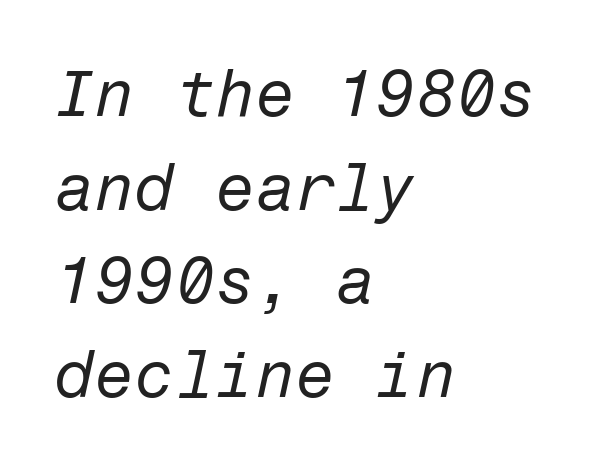
{"italic": "yes", "lean": "right", "slant_degrees": 12, "bold": "no", "weight": "regular", "width": "normal", "stroke_contrast": "low", "x_height": "medium", "underline": "no", "align": "left", "line_spacing": "normal", "line_spacing_ratio": 1.44, "letter_spacing": "normal", "letter_spacing_em": 0.0, "glyph_px": 65}
